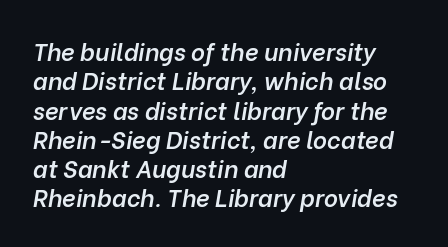
These lines carry some extra weight — a demibold, not a full bold. How are the letters spaced? Ordinarily, with no added tracking. Slant detected: the letters are inclined. All the whitespace from short lines collects on the right. The string is rendered with underlining switched off.
